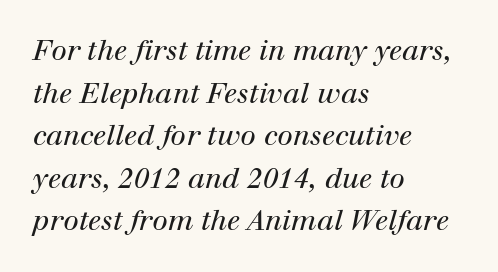
{"serif": "yes", "italic": "yes", "lean": "right", "slant_degrees": 12, "bold": "no", "weight": "regular", "width": "normal", "stroke_contrast": "high", "x_height": "medium", "monospaced": "no", "underline": "no", "align": "left", "line_spacing": "normal", "line_spacing_ratio": 1.52, "letter_spacing": "normal", "letter_spacing_em": 0.0, "glyph_px": 28}
